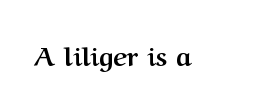
Only glyphs here, with clear space below each row. Rendered with straight, roman letterforms. The glyphs have the mass of a bold cut. Observe the ordinary spacing: letters are neighbours, not strangers.
